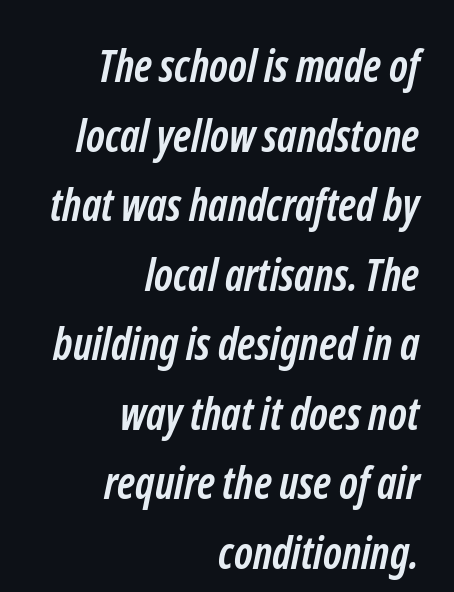
{"serif": "no", "bold": "yes", "weight": "semibold", "width": "condensed", "stroke_contrast": "low", "x_height": "medium", "monospaced": "no", "underline": "no", "align": "right", "line_spacing": "normal", "line_spacing_ratio": 1.58, "letter_spacing": "normal", "letter_spacing_em": 0.0, "glyph_px": 44}
